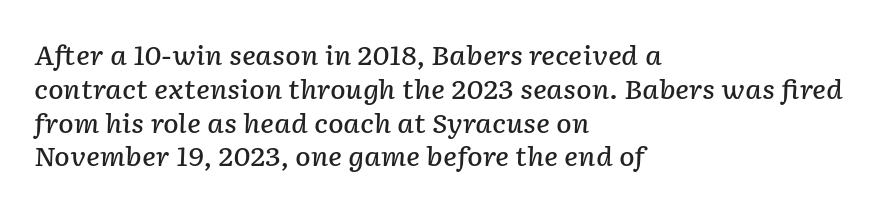
Q: Is the text bold? A: Semi-bold.
Q: Is the text italic (slanted)? A: Yes, it leans right by about 2 degrees.
Q: Is the text underlined? A: No.
Q: How is the paragraph aligned? A: Left-aligned.
Q: Is the spacing between letters normal or unusually wide? A: Normal.
Q: Is the spacing between lines tight, normal or loose? A: Normal.
